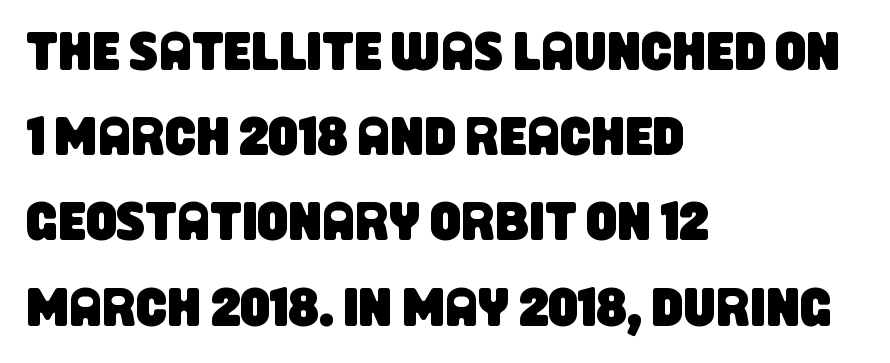
The image shows 55 px condensed sans-serif type; set left-aligned, normal line spacing (1.55x), normal letter spacing, not underlined; low stroke contrast and a large x-height.
